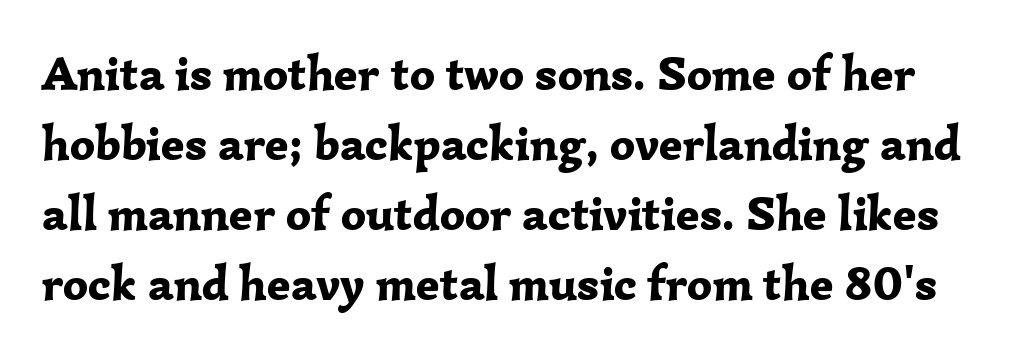
Q: Is the text bold? A: Yes.
Q: Is the text italic (slanted)? A: No, it is upright.
Q: Is the typeface a serif or a sans-serif typeface? A: Serif.
Q: Is the text underlined? A: No.
Q: Is the spacing between letters normal or unusually wide? A: Normal.
Q: Is the spacing between lines tight, normal or loose? A: Normal.
Q: Width (condensed, normal, or wide)? A: Normal.
Q: Stroke contrast? A: Low.
Q: x-height? A: Medium.
Q: Monospaced? A: No.
